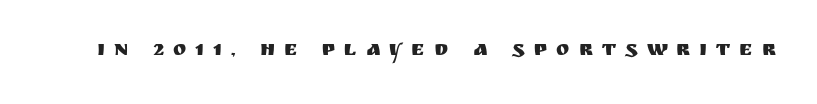
The image shows 20 px text type, upright; set unusually wide letter spacing (+0.45 em), not underlined.
